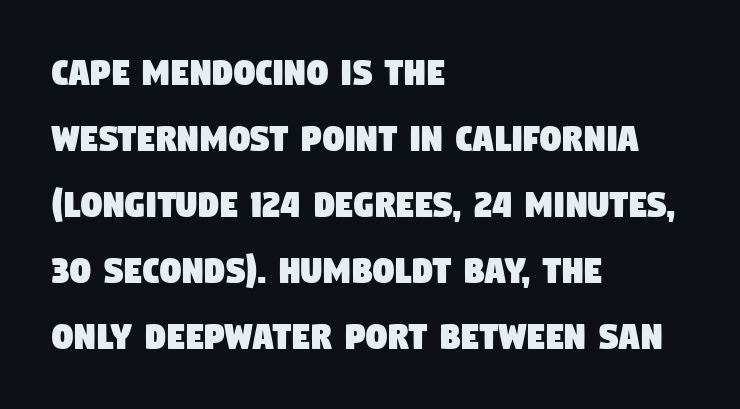
{"serif": "no", "width": "condensed", "stroke_contrast": "low", "x_height": "large", "monospaced": "no", "underline": "no", "align": "left", "line_spacing": "normal", "line_spacing_ratio": 1.57, "letter_spacing": "normal", "letter_spacing_em": 0.0, "glyph_px": 42}
